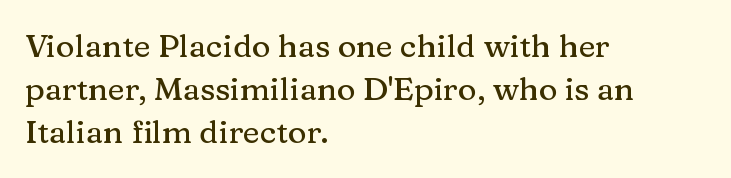
Q: Is the text italic (slanted)? A: No, it is upright.
Q: Is the typeface a serif or a sans-serif typeface? A: Serif.
Q: Is the text underlined? A: No.
Q: How is the paragraph aligned? A: Left-aligned.
Q: Is the spacing between letters normal or unusually wide? A: Normal.
Q: Is the spacing between lines tight, normal or loose? A: Normal.
Q: Width (condensed, normal, or wide)? A: Normal.
Q: Stroke contrast? A: Medium.
Q: x-height? A: Medium.
Q: Monospaced? A: No.
